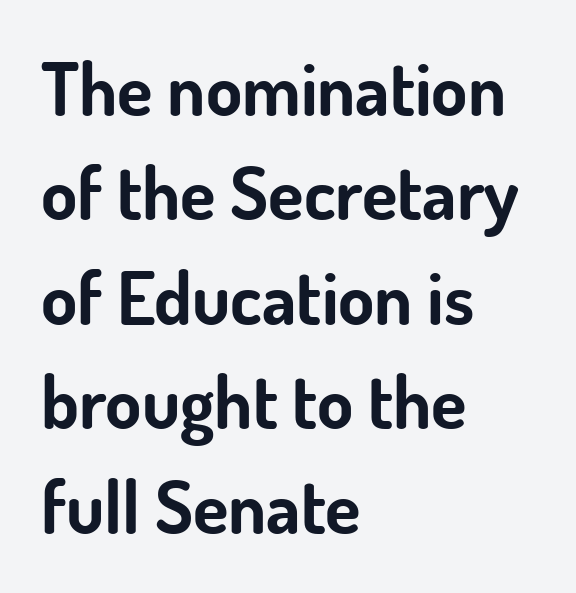
It's the straight-up-and-down kind of type. The foot of each line stays bare and open. Varying glyph widths throughout — classic text-font behaviour. Compared with typical body copy, the letter spacing here is the same. Pretty heavy lettering here — definitely bold.
